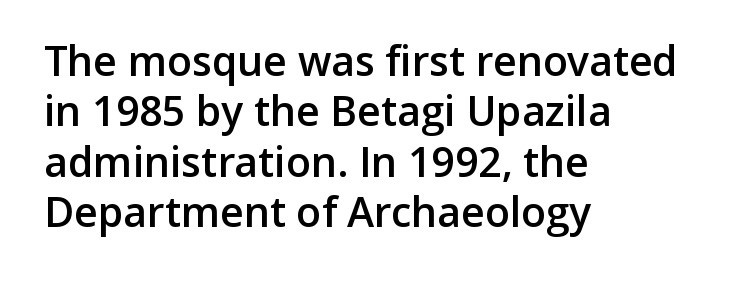
Varying glyph widths throughout — classic text-font behaviour. A somewhat darkened texture: the type is semibold rather than bold. Underlining? Definitely not there. Posture: straight, roman, zero tilt. Casual observation: everything's shoved over to the left.
